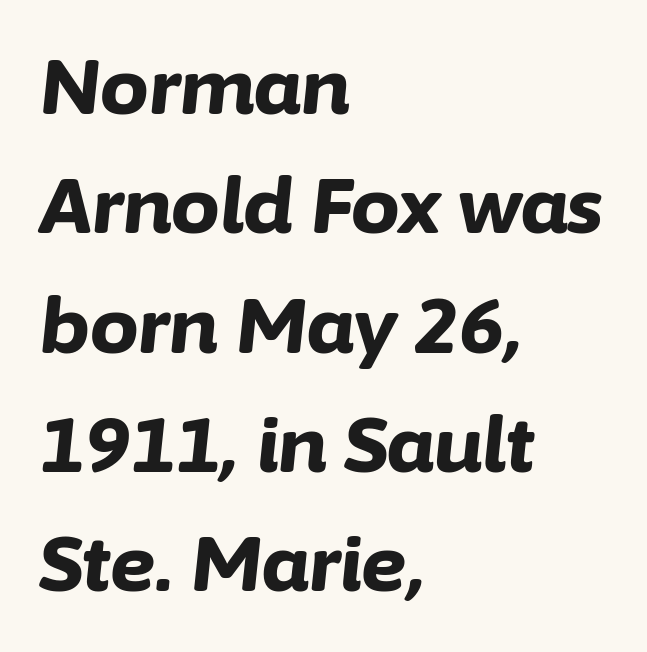
Is this a fixed-width face? No — the glyphs have proportional, varying widths. Style check: oblique. Heft: maximum for text — a bold. Horizontally, the lines are justified to the leading edge only. A typesetter would call this leading conventional body-copy spacing.
